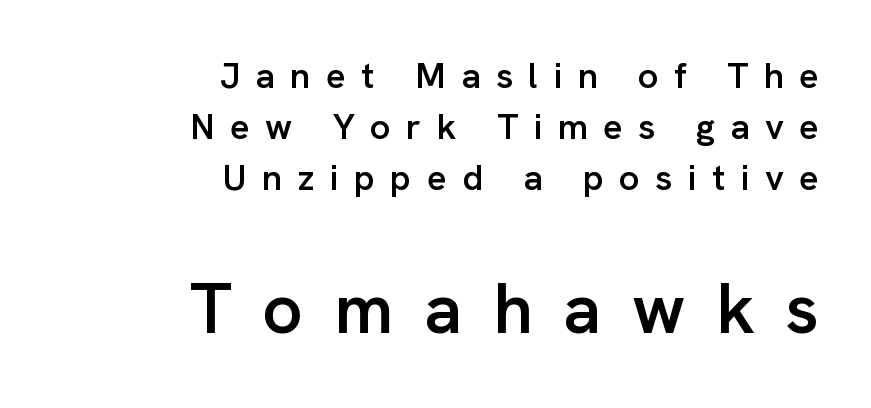
The image shows 71 px semibold sans-serif type, upright; set right-aligned, normal line spacing (1.42x), unusually wide letter spacing (+0.43 em), not underlined; the second (bottom) block is 1.97x larger; low stroke contrast and a medium x-height.
